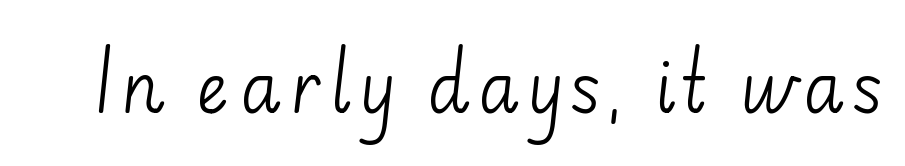
{"serif": "no", "bold": "no", "weight": "light", "width": "normal", "stroke_contrast": "low", "x_height": "small", "monospaced": "no", "underline": "no", "glyph_px": 69}
